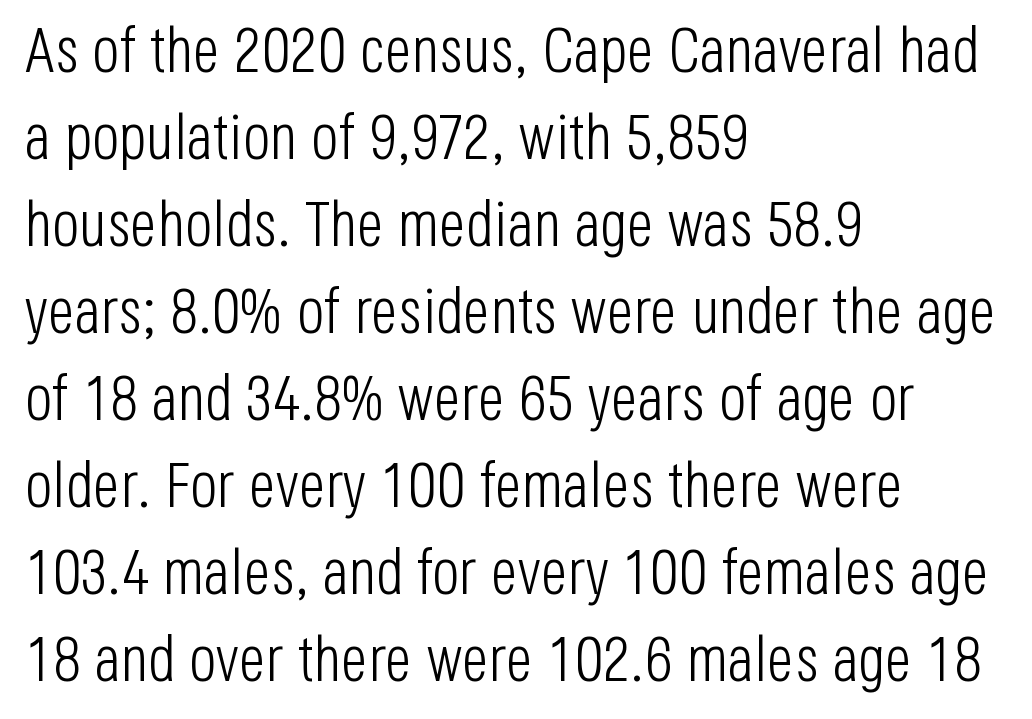
{"serif": "no", "italic": "no", "bold": "no", "weight": "light", "width": "condensed", "stroke_contrast": "low", "x_height": "large", "monospaced": "no", "underline": "no", "align": "left", "line_spacing": "normal", "line_spacing_ratio": 1.36, "letter_spacing": "normal", "letter_spacing_em": 0.0, "glyph_px": 64}
